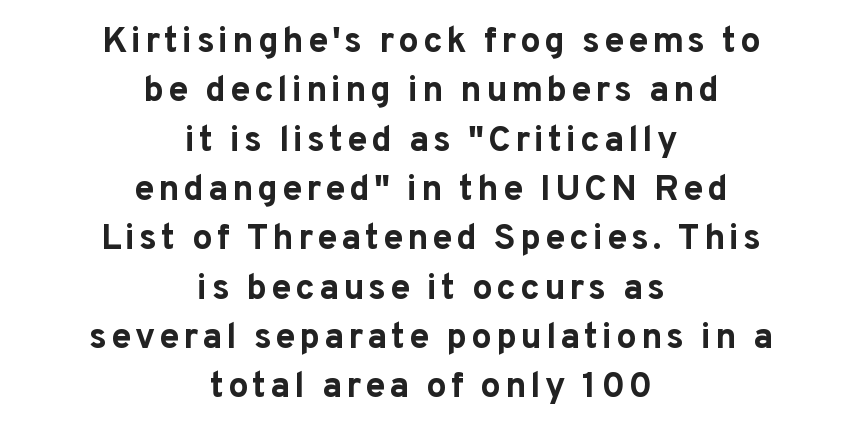
The image shows 36 px bold sans-serif type, upright; set centered, normal line spacing (1.37x), not underlined; low stroke contrast and a medium x-height.
